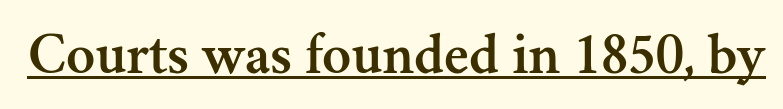
When letters stand straight like this, we call the style roman or upright. Nothing unusual about the tracking: characters are spaced as the font intends. A baseline rule has been typeset under these characters. Each letter's strokes conclude with small projecting serifs.
